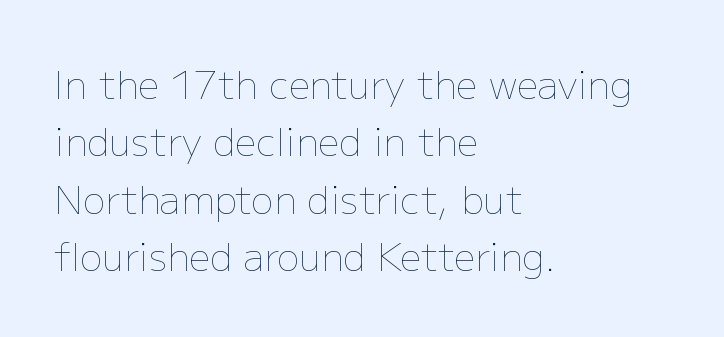
Stems here are at most as thick as an everyday book face. Is the block centered? No — it sits flush against the left margin. Letter spacing: default. Normally led — the rows are evenly, conventionally spaced.
